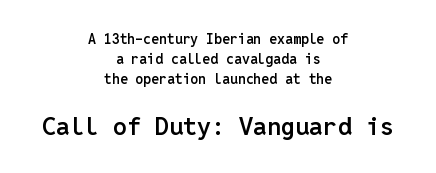
The image shows 25 px text type, upright; set centered, normal line spacing (1.43x), normal letter spacing, not underlined; the second (bottom) block is 1.79x larger.
